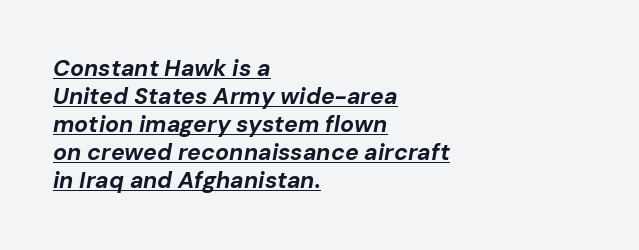
Somebody hit Ctrl+U on this one — the words are underlined. Is the block centered? No — it sits flush against the left margin. Summary of weight: heavy, a full bold. The lettering tilts uniformly, giving the passage an italic look. Between one letter and the next there's only the usual sliver of space.
